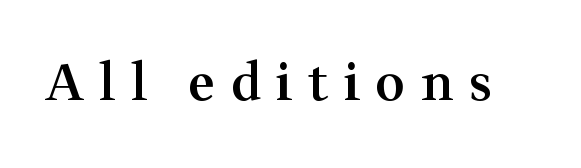
The image shows 50 px semibold serif type, upright; set unusually wide letter spacing (+0.32 em), not underlined; medium stroke contrast and a medium x-height.
